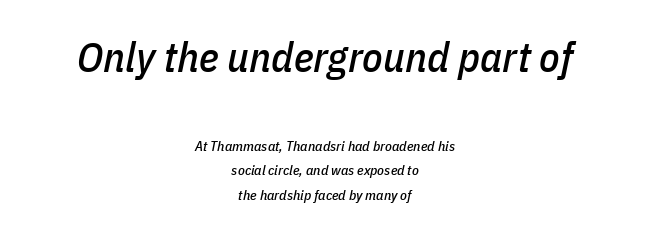
Q: Is the text italic (slanted)? A: Yes, it leans right by about 11 degrees.
Q: Is the text underlined? A: No.
Q: How is the paragraph aligned? A: Centered.
Q: Is the spacing between letters normal or unusually wide? A: Normal.
Q: Which block of text is set in a larger size, the first (top) or the second (bottom)? A: The first (top) one.
Q: Width (condensed, normal, or wide)? A: Condensed.
Q: Stroke contrast? A: Low.
Q: x-height? A: Medium.
Q: Monospaced? A: No.
